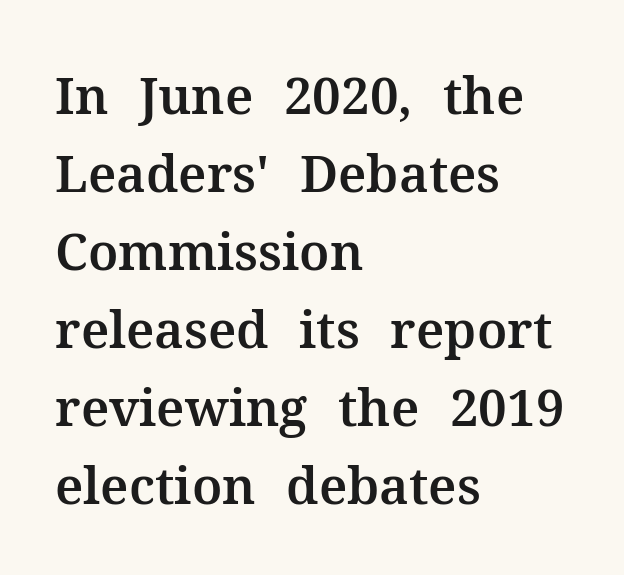
{"serif": "yes", "italic": "no", "width": "normal", "stroke_contrast": "medium", "x_height": "medium", "monospaced": "no", "underline": "no", "align": "left", "line_spacing": "normal", "line_spacing_ratio": 1.53, "letter_spacing": "normal", "letter_spacing_em": 0.0, "glyph_px": 51}
